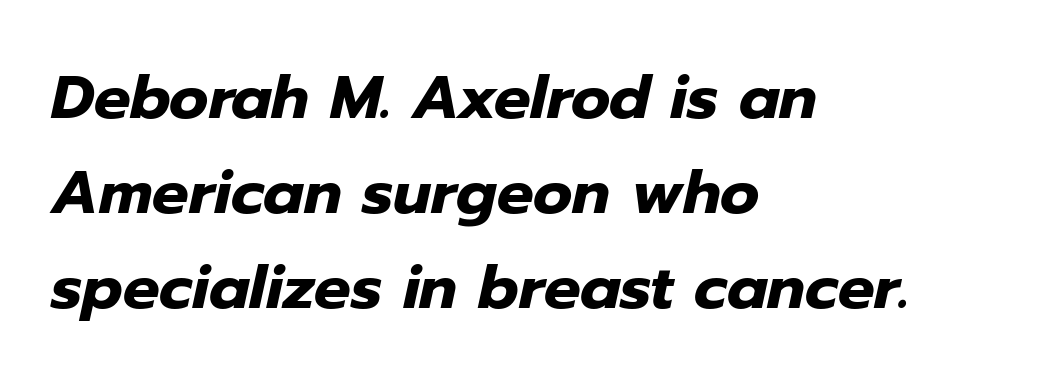
The image shows 61 px heavy type, italic (leaning right); set left-aligned, normal line spacing (1.56x), normal letter spacing, not underlined; low stroke contrast and a medium x-height.
